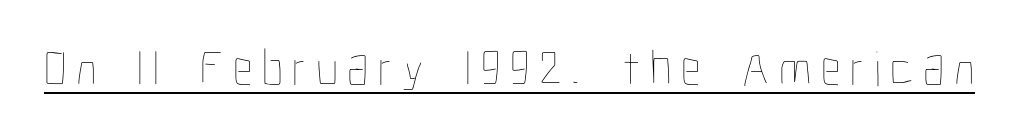
{"italic": "no", "bold": "no", "weight": "thin", "width": "condensed", "stroke_contrast": "low", "x_height": "medium", "monospaced": "no", "underline": "yes", "glyph_px": 50}
